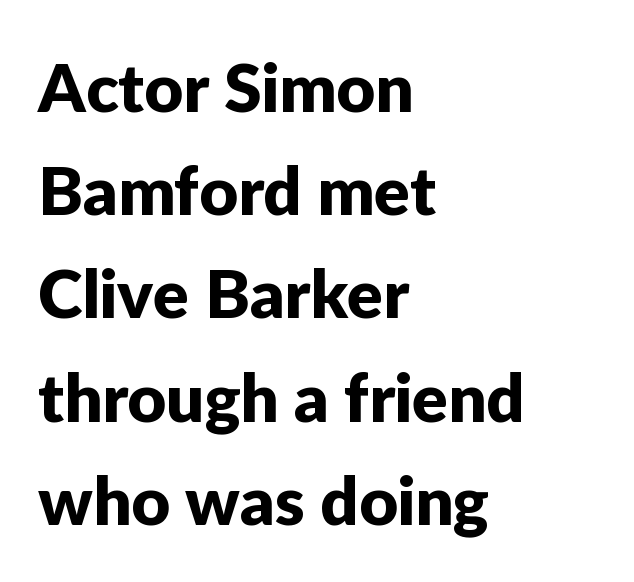
{"serif": "no", "italic": "no", "width": "normal", "stroke_contrast": "low", "x_height": "medium", "monospaced": "no", "underline": "no", "align": "left", "line_spacing": "normal", "line_spacing_ratio": 1.54, "letter_spacing": "normal", "letter_spacing_em": 0.0, "glyph_px": 67}
